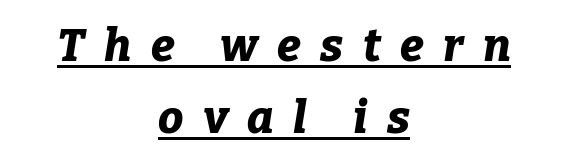
The face used here appears with an underline applied. In terms of weight, the rendering is a true, heavy bold. Rows of type keep a routine distance in the vertical direction. Proportional: the letters do not fall into vertical columns.
